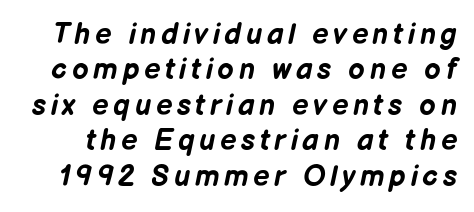
The image shows 29 px bold type, italic (leaning right); set line spacing 1.22x, not underlined; low stroke contrast and a medium x-height.
